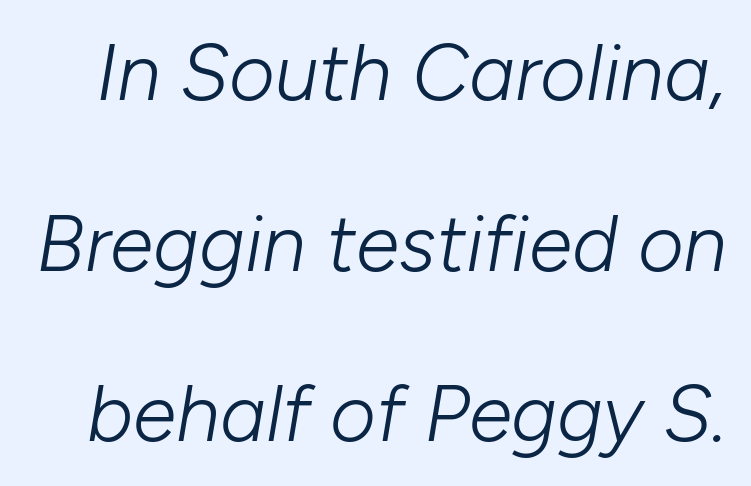
The image shows 79 px light type, italic (leaning right); set loose line spacing (2.16x), normal letter spacing, not underlined; low stroke contrast and a medium x-height.
